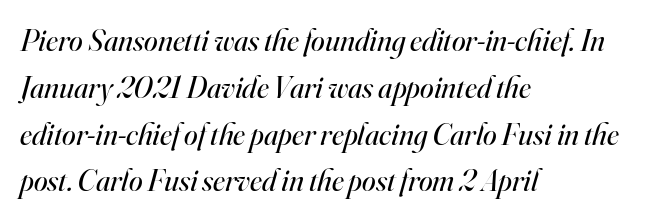
Q: Is the text bold? A: No.
Q: Is the text italic (slanted)? A: Yes, it leans right by about 16 degrees.
Q: Is the typeface a serif or a sans-serif typeface? A: Serif.
Q: Is the text underlined? A: No.
Q: How is the paragraph aligned? A: Left-aligned.
Q: Is the spacing between letters normal or unusually wide? A: Normal.
Q: Is the spacing between lines tight, normal or loose? A: Normal.
Q: Width (condensed, normal, or wide)? A: Normal.
Q: Stroke contrast? A: High.
Q: x-height? A: Small.
Q: Monospaced? A: No.
